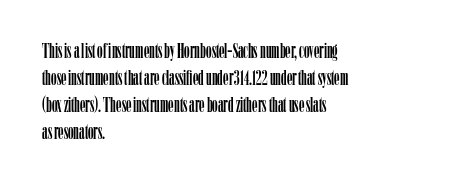
Q: Is the text italic (slanted)? A: No, it is upright.
Q: Is the text underlined? A: No.
Q: How is the paragraph aligned? A: Left-aligned.
Q: Is the spacing between letters normal or unusually wide? A: Normal.
